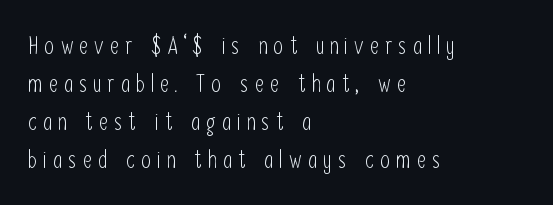
Glance below the letters and you will spot only blank space. The weight would be labelled regular, book, light, or lighter still. No italicization has been applied; the sample stays upright. These lines sit exactly where default settings would place them.
